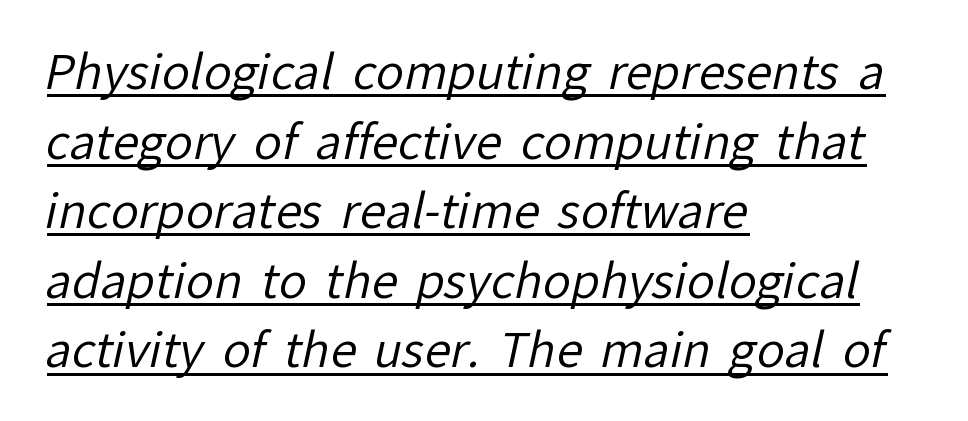
{"serif": "no", "bold": "no", "weight": "regular", "width": "normal", "stroke_contrast": "low", "x_height": "medium", "monospaced": "no", "underline": "yes", "align": "left", "line_spacing": "normal", "line_spacing_ratio": 1.48, "letter_spacing": "normal", "letter_spacing_em": 0.0, "glyph_px": 47}
